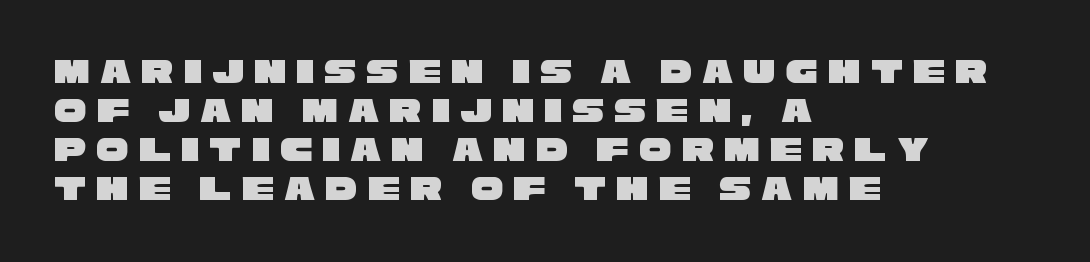
Q: Is the typeface a serif or a sans-serif typeface? A: Sans-serif.
Q: Is the text underlined? A: No.
Q: How is the paragraph aligned? A: Left-aligned.
Q: Is the spacing between letters normal or unusually wide? A: Unusually wide.
Q: Is the spacing between lines tight, normal or loose? A: Tight.
Q: Width (condensed, normal, or wide)? A: Wide.
Q: Stroke contrast? A: Low.
Q: x-height? A: Large.
Q: Monospaced? A: No.
